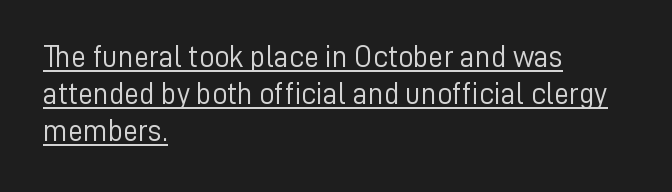
The image shows 30 px light sans-serif type, upright; set left-aligned, line spacing 1.23x, normal letter spacing, underlined; low stroke contrast and a medium x-height.
